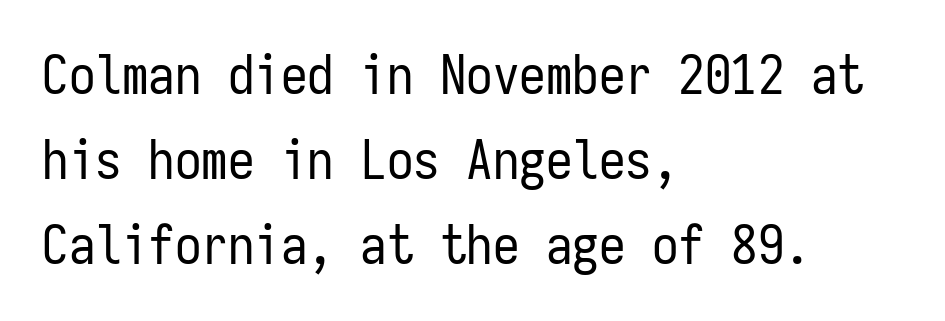
The rendering uses typewriter-style spacing with identical character cells. Italic: no, the glyphs are upright roman. The font is comparable to plain body text, perhaps lighter. A classic flush-left, rag-right setting is used for this passage.
